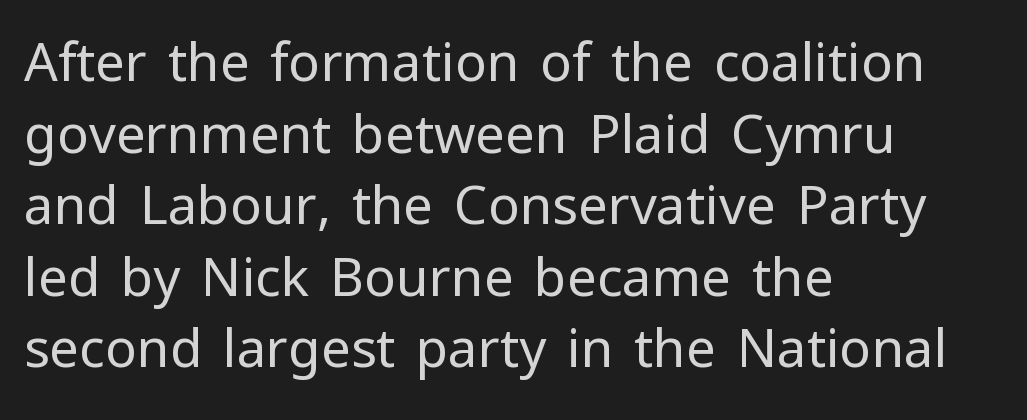
{"serif": "no", "italic": "no", "bold": "no", "weight": "regular", "width": "normal", "stroke_contrast": "low", "x_height": "medium", "monospaced": "no", "underline": "no", "align": "left", "line_spacing": "normal", "line_spacing_ratio": 1.35, "letter_spacing": "normal", "letter_spacing_em": 0.0, "glyph_px": 53}
